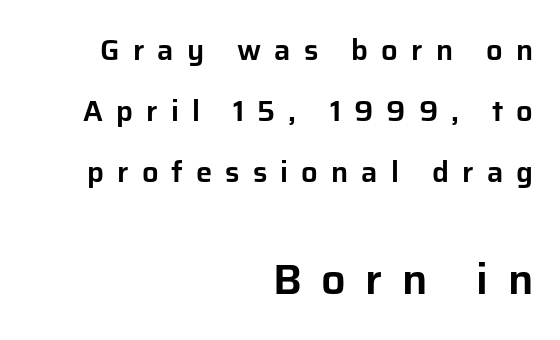
Is this a fixed-width face? No — the glyphs have proportional, varying widths. These two chunks differ in scale, with the bottom chunk taking the larger measure. How are the letters spaced? Widely, with obvious added tracking. Are there feet on the stems? There aren't — it's a sans. Horizontal alignment here is rightward, an uncommon choice for prose.
